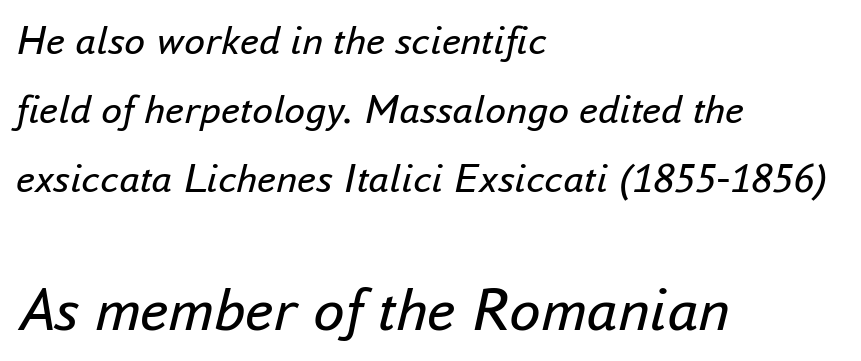
Q: Is the text bold? A: No.
Q: Is the text italic (slanted)? A: Yes, it leans right by about 16 degrees.
Q: Is the text underlined? A: No.
Q: How is the paragraph aligned? A: Left-aligned.
Q: Is the spacing between letters normal or unusually wide? A: Normal.
Q: Is the spacing between lines tight, normal or loose? A: Normal.
Q: Which block of text is set in a larger size, the first (top) or the second (bottom)? A: The second (bottom) one.
Q: Width (condensed, normal, or wide)? A: Normal.
Q: Stroke contrast? A: Low.
Q: x-height? A: Small.
Q: Monospaced? A: No.
